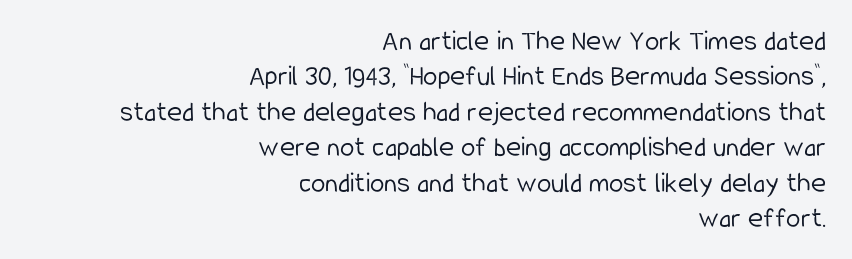
{"serif": "no", "italic": "no", "bold": "no", "weight": "light", "width": "condensed", "stroke_contrast": "low", "x_height": "medium", "monospaced": "no", "underline": "no", "align": "right", "line_spacing_ratio": 1.22, "letter_spacing": "normal", "letter_spacing_em": 0.0, "glyph_px": 29}
